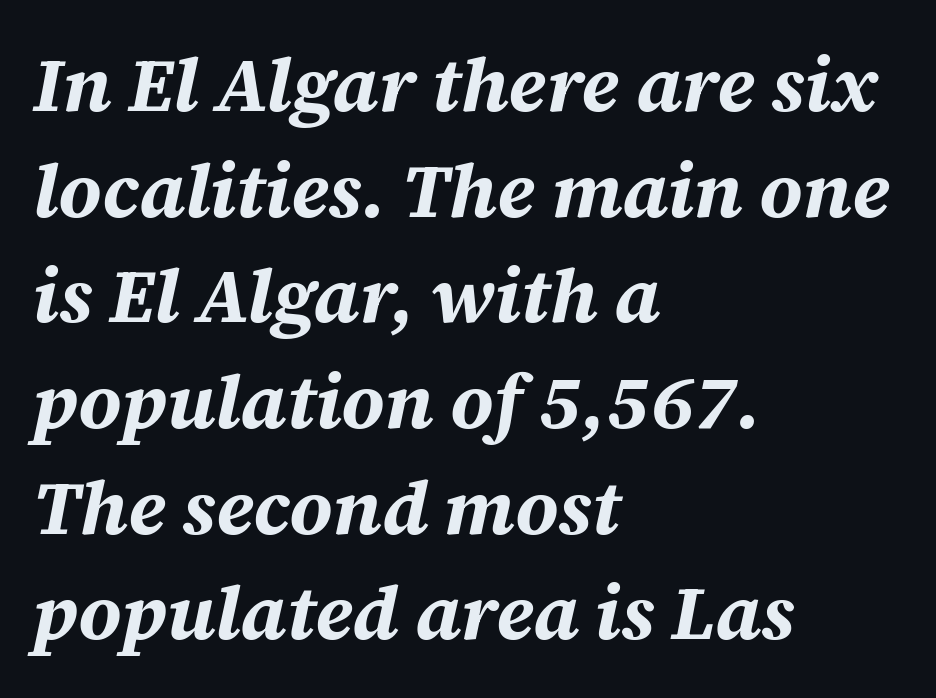
The passage shown is not underscored anywhere. Each word holds together tightly as a unit, with standard inter-letter gaps. Alignment: flush left. This block has exactly the height ordinary leading produces. What weight is shown? A full bold with thick strokes.
